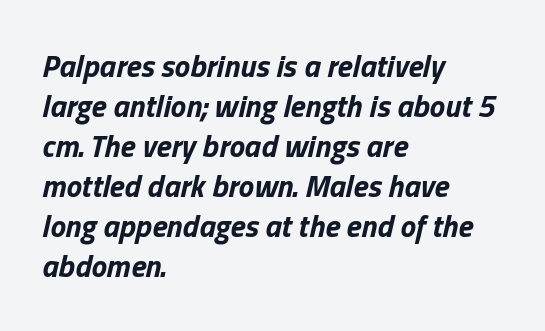
A typesetter would call this proportional, since set widths differ per character. Quick note: italic. The gaps between neighbouring characters are ordinary and unremarkable. Typeset ragged right — the left edge is the straight one.
